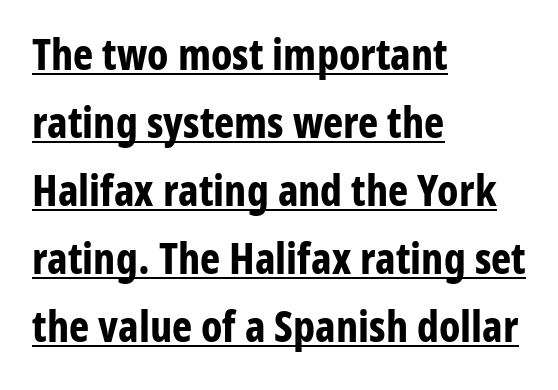
Q: Is the text bold? A: Yes.
Q: Is the text italic (slanted)? A: No, it is upright.
Q: Is the typeface a serif or a sans-serif typeface? A: Sans-serif.
Q: Is the text underlined? A: Yes.
Q: How is the paragraph aligned? A: Left-aligned.
Q: Is the spacing between letters normal or unusually wide? A: Normal.
Q: Is the spacing between lines tight, normal or loose? A: Normal.
Q: Width (condensed, normal, or wide)? A: Condensed.
Q: Stroke contrast? A: Low.
Q: x-height? A: Medium.
Q: Monospaced? A: No.
